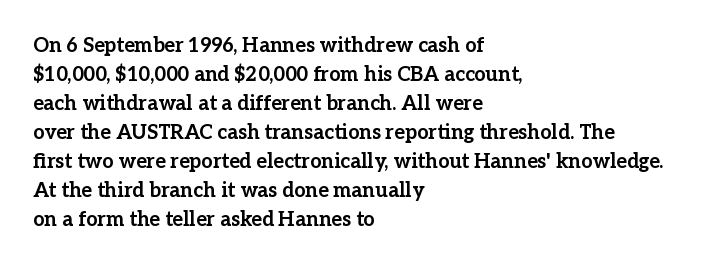
Style check: upright. The block of text has a typical density, with ordinary space between rows. The words here are not underlined. The paragraph shown leans on its left margin. The gaps between neighbouring characters are ordinary and unremarkable.
